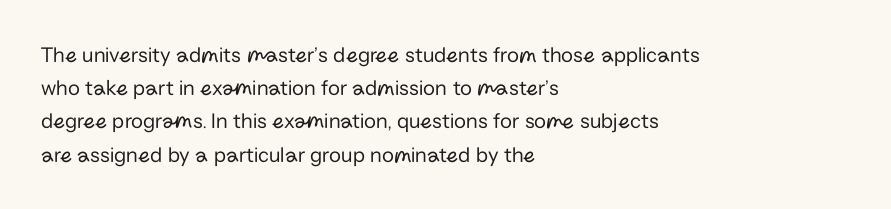
{"italic": "no", "bold": "no", "underline": "no", "align": "left", "line_spacing": "normal", "line_spacing_ratio": 1.51, "letter_spacing": "normal", "letter_spacing_em": 0.0, "glyph_px": 22}
